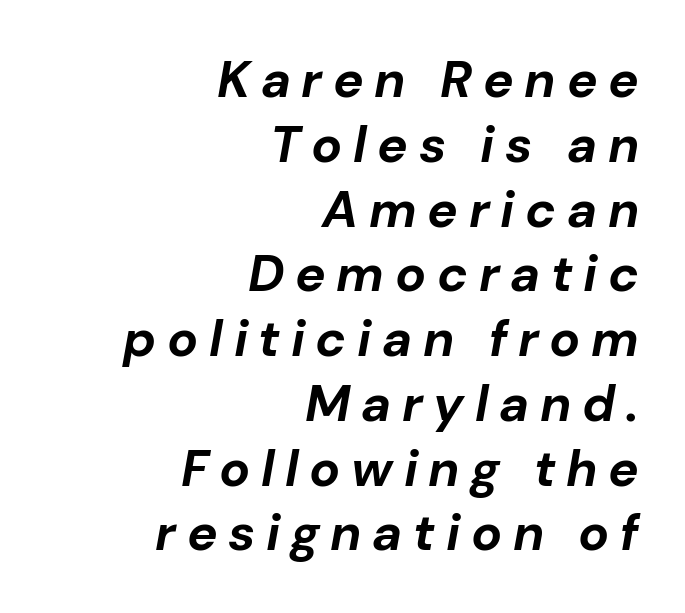
The lines are quadded right. I'd describe the lettering as bold — thick and assertive. A bare baseline throughout the passage. Emphasis-style slanted type is in use. Compared with typical body copy, the letter spacing here is much looser.
